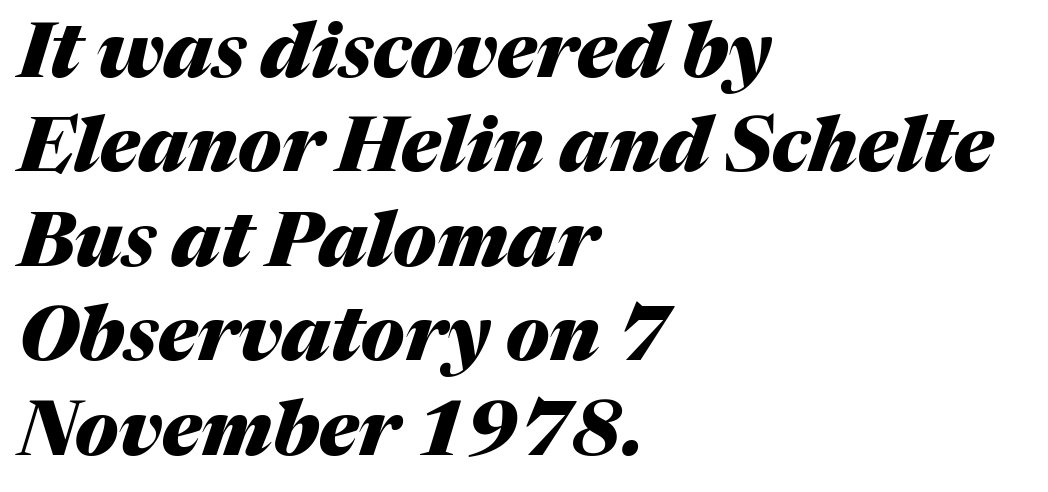
{"italic": "yes", "lean": "right", "slant_degrees": 17, "bold": "yes", "weight": "heavy", "width": "normal", "stroke_contrast": "medium", "x_height": "medium", "monospaced": "no", "underline": "no", "align": "left", "line_spacing": "normal", "line_spacing_ratio": 1.26, "letter_spacing": "normal", "letter_spacing_em": 0.0, "glyph_px": 75}
